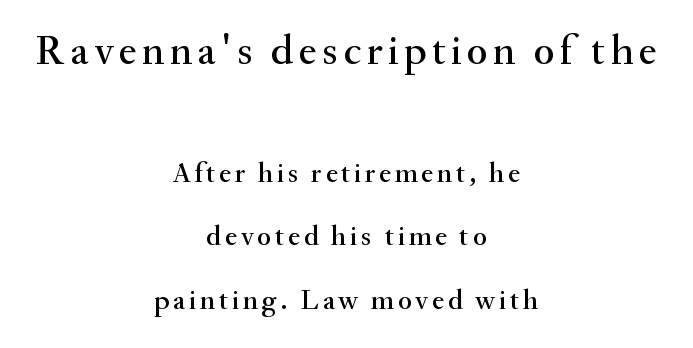
The image shows 43 px serif type, upright; set centered, loose line spacing (2.19x), not underlined; the first (top) block is 1.48x larger; medium stroke contrast and a small x-height.
